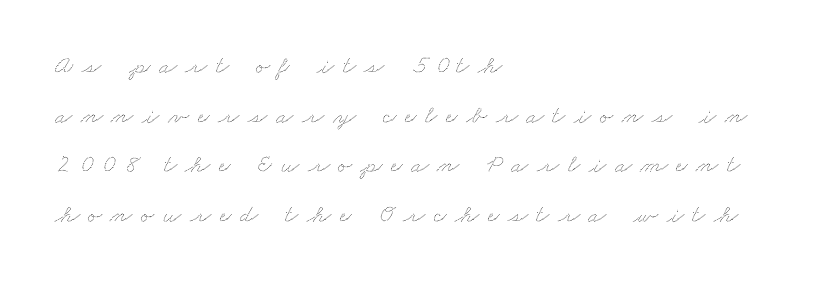
The image shows 25 px text type; set left-aligned, loose line spacing (1.99x), unusually wide letter spacing (+0.35 em), not underlined.
